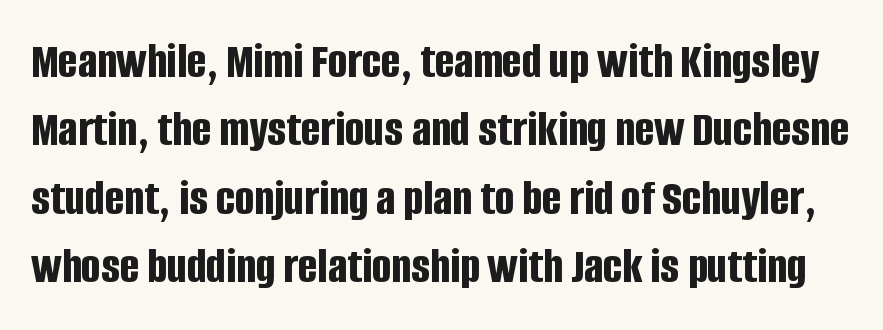
The letterforms sit shoulder to shoulder at normal distance. The rendering uses natural spacing where letterforms have individual widths. Horizontal bands of white between lines are of average thickness. The zone under the glyphs is completely vacant. The letters stand straight up with perfectly vertical stems.
